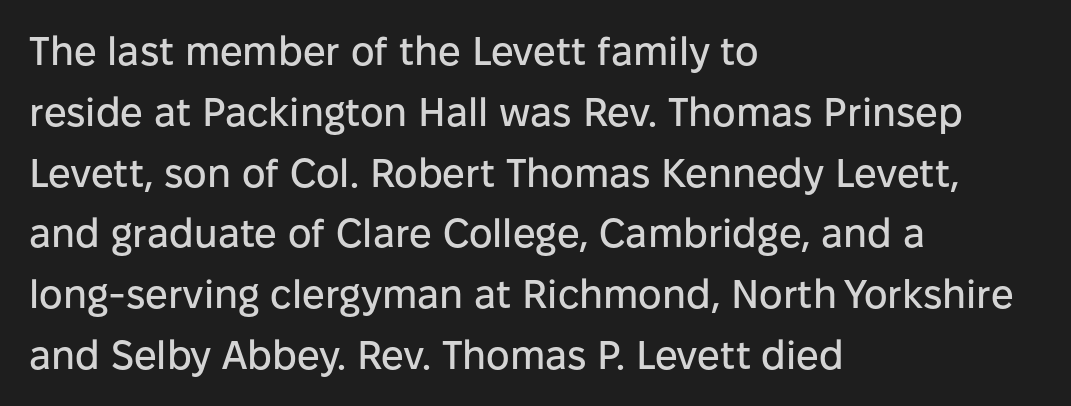
This sample uses plain, unmodified letter spacing. Stroke terminals: plain, sans-serif. Whoever set this chose a conventional vertical rhythm. In terms of posture, this sample is upright.
